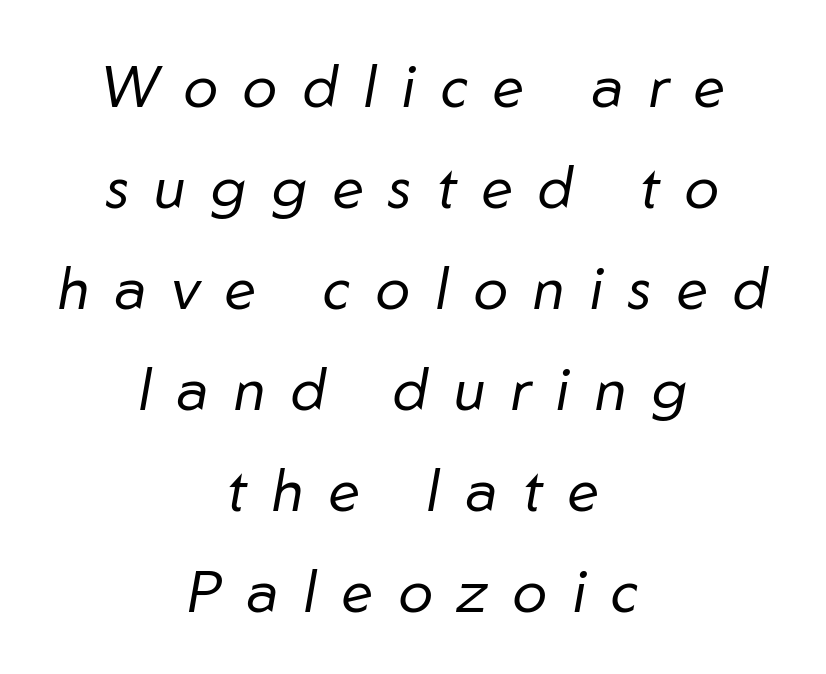
Type without underlining. Style check: oblique. The letterforms stand isolated, each surrounded by extra space. Stems and bowls with no extra thickness — not bold. Here the designer chose a conventional face with non-uniform glyph widths.
